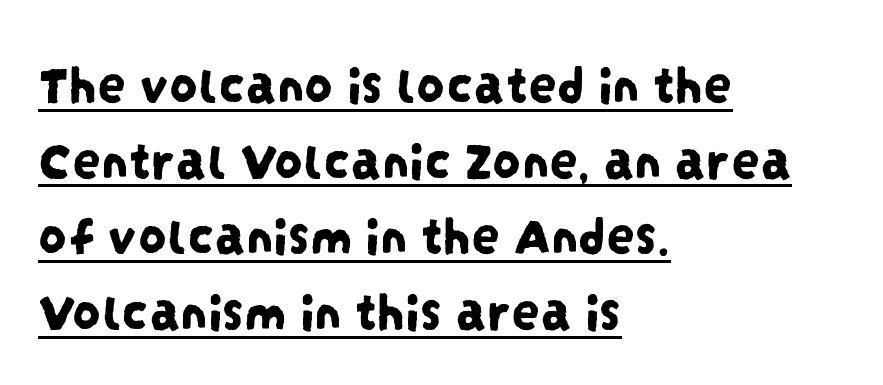
{"serif": "no", "width": "condensed", "stroke_contrast": "low", "x_height": "large", "monospaced": "no", "underline": "yes", "align": "left", "line_spacing": "normal", "line_spacing_ratio": 1.35, "letter_spacing": "normal", "letter_spacing_em": 0.0, "glyph_px": 56}
